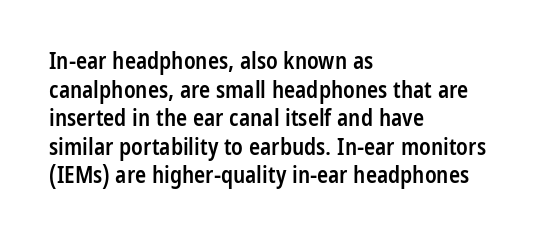
{"italic": "no", "bold": "semi", "underline": "no", "align": "left", "line_spacing_ratio": 1.24, "letter_spacing": "normal", "letter_spacing_em": 0.0, "glyph_px": 23}
